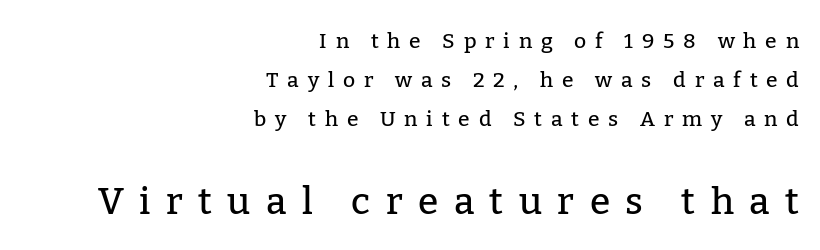
The image shows 37 px serif type, upright; set right-aligned, line spacing 1.85x, unusually wide letter spacing (+0.42 em), not underlined; the second (bottom) block is 1.76x larger; low stroke contrast and a medium x-height.
